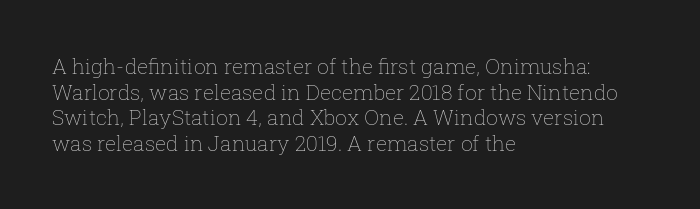
Q: Is the text bold? A: No.
Q: Is the text italic (slanted)? A: No, it is upright.
Q: Is the text underlined? A: No.
Q: How is the paragraph aligned? A: Left-aligned.
Q: Is the spacing between letters normal or unusually wide? A: Normal.
